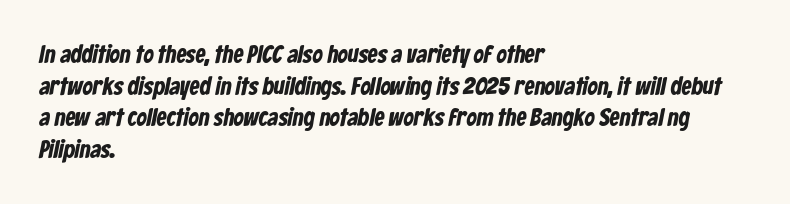
{"underline": "no", "align": "left", "line_spacing": "normal", "line_spacing_ratio": 1.27, "letter_spacing": "normal", "letter_spacing_em": 0.0, "glyph_px": 25}
